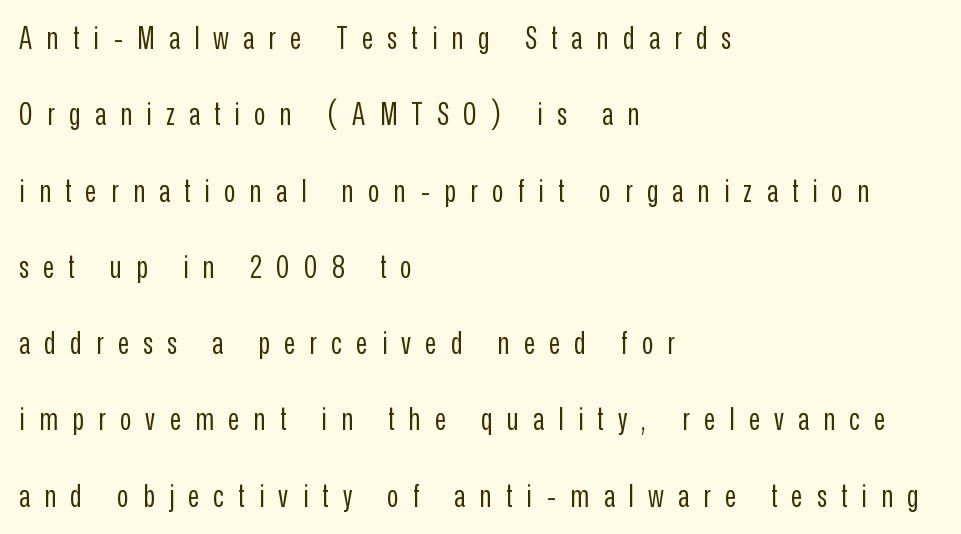
This is the regular roman posture of the typeface. Stroke mass is kept to a normal reading level or below. Nobody drew a line under any word here. Regarding leading, the lines here are spaced well apart. Type style note: lacks serifs. Layout note: lines flush left.
